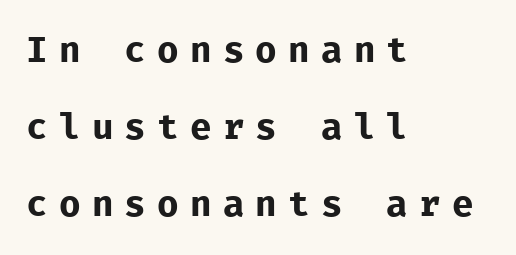
The image shows 36 px regular-weight sans-serif type, upright, monospaced; set left-aligned, loose line spacing (2.14x), unusually wide letter spacing (+0.31 em), not underlined; low stroke contrast and a medium x-height.
